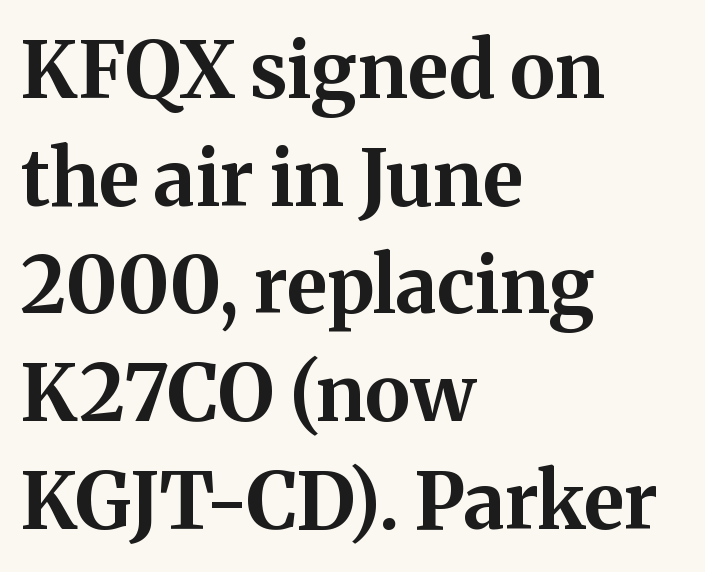
Q: Is the text bold? A: Yes.
Q: Is the text italic (slanted)? A: No, it is upright.
Q: Is the typeface a serif or a sans-serif typeface? A: Serif.
Q: Is the text underlined? A: No.
Q: How is the paragraph aligned? A: Left-aligned.
Q: Is the spacing between letters normal or unusually wide? A: Normal.
Q: Is the spacing between lines tight, normal or loose? A: Normal.
Q: Width (condensed, normal, or wide)? A: Normal.
Q: Stroke contrast? A: Medium.
Q: x-height? A: Medium.
Q: Monospaced? A: No.
